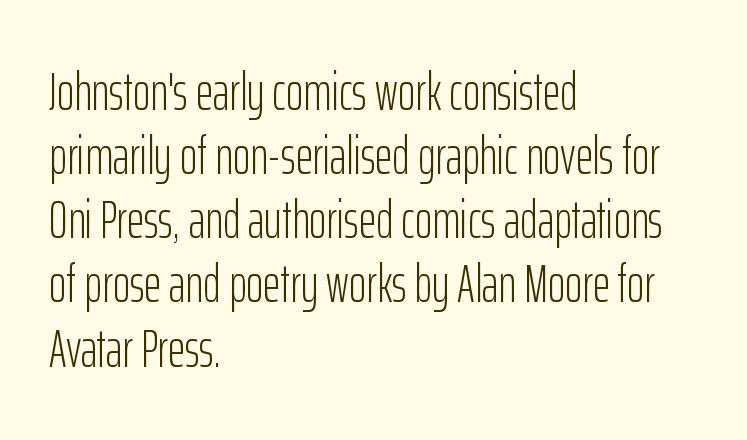
Q: Is the text bold? A: No.
Q: Is the text italic (slanted)? A: No, it is upright.
Q: Is the typeface a serif or a sans-serif typeface? A: Sans-serif.
Q: Is the text underlined? A: No.
Q: How is the paragraph aligned? A: Left-aligned.
Q: Is the spacing between letters normal or unusually wide? A: Normal.
Q: Width (condensed, normal, or wide)? A: Condensed.
Q: Stroke contrast? A: Low.
Q: x-height? A: Medium.
Q: Monospaced? A: No.
